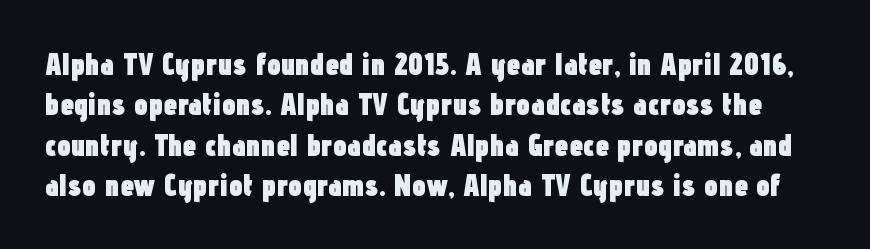
{"serif": "no", "italic": "no", "bold": "yes", "weight": "heavy", "width": "condensed", "stroke_contrast": "low", "x_height": "medium", "monospaced": "no", "underline": "no", "line_spacing": "normal", "line_spacing_ratio": 1.3, "letter_spacing": "normal", "letter_spacing_em": 0.0, "glyph_px": 31}
